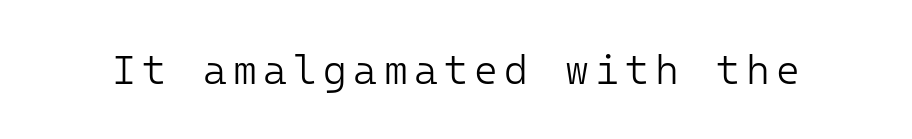
The image shows 41 px light sans-serif type, upright; set not underlined; low stroke contrast and a medium x-height.
